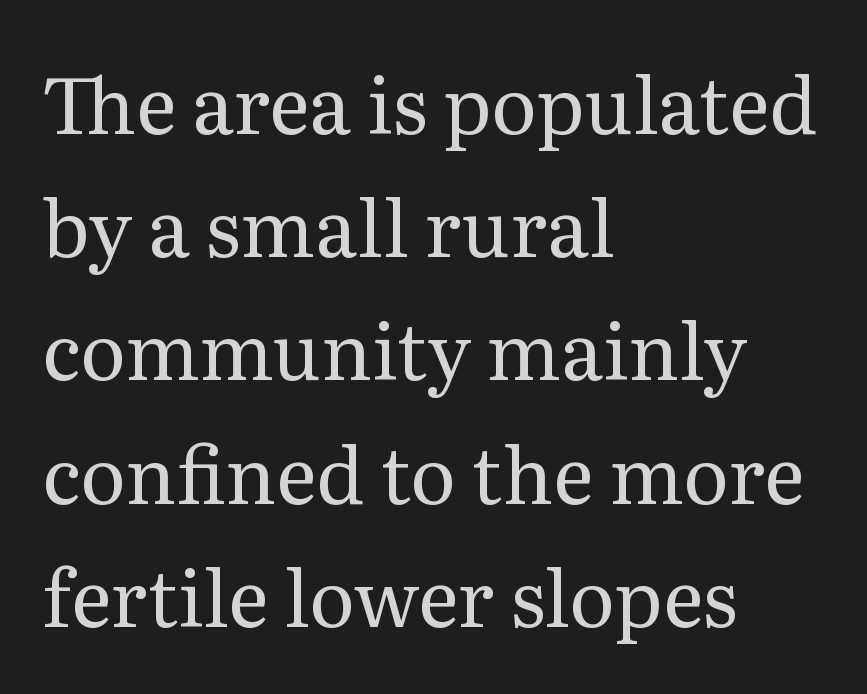
{"serif": "yes", "italic": "no", "bold": "no", "weight": "regular", "width": "normal", "stroke_contrast": "medium", "x_height": "medium", "monospaced": "no", "underline": "no", "align": "left", "line_spacing": "normal", "line_spacing_ratio": 1.58, "letter_spacing": "normal", "letter_spacing_em": 0.0, "glyph_px": 78}
